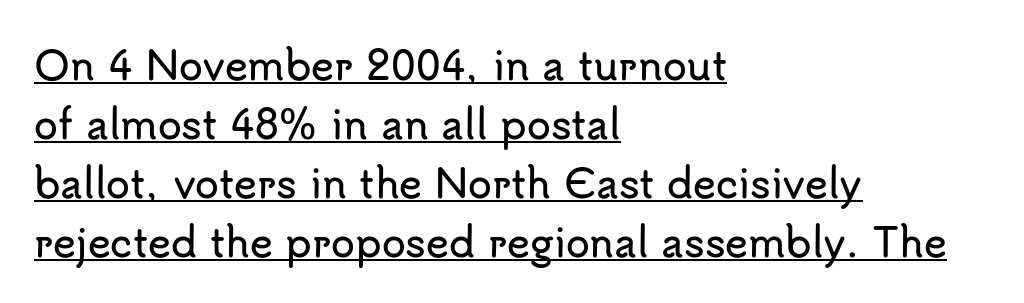
Q: Is the text italic (slanted)? A: No, it is upright.
Q: Is the typeface a serif or a sans-serif typeface? A: Sans-serif.
Q: Is the text underlined? A: Yes.
Q: How is the paragraph aligned? A: Left-aligned.
Q: Is the spacing between letters normal or unusually wide? A: Normal.
Q: Is the spacing between lines tight, normal or loose? A: Normal.
Q: Width (condensed, normal, or wide)? A: Normal.
Q: Stroke contrast? A: Low.
Q: x-height? A: Small.
Q: Monospaced? A: No.
